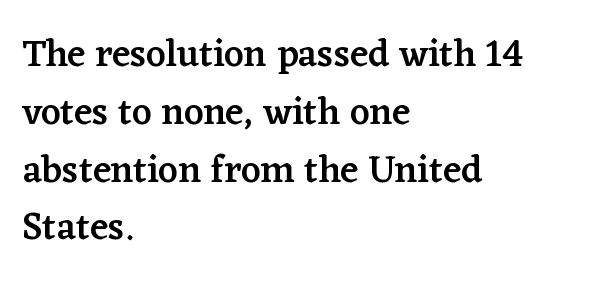
Q: Is the text bold? A: Semi-bold.
Q: Is the text italic (slanted)? A: No, it is upright.
Q: Is the typeface a serif or a sans-serif typeface? A: Serif.
Q: Is the text underlined? A: No.
Q: How is the paragraph aligned? A: Left-aligned.
Q: Is the spacing between letters normal or unusually wide? A: Normal.
Q: Is the spacing between lines tight, normal or loose? A: Normal.
Q: Width (condensed, normal, or wide)? A: Normal.
Q: Stroke contrast? A: Low.
Q: x-height? A: Medium.
Q: Monospaced? A: No.
